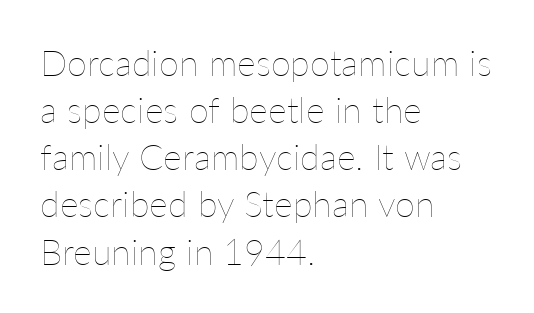
Looks like regular typesetting: each glyph gets only the width it needs. Line beginnings align vertically; line endings do not. Underline: absent. The horizontal fit of the characters is conventional and even. The typeface has the unassuming heft of standard copy or less. Posture: vertical.
